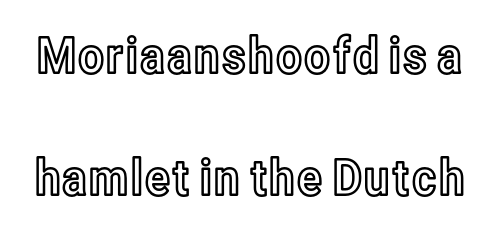
Q: Is the text italic (slanted)? A: No, it is upright.
Q: Is the text underlined? A: No.
Q: Is the spacing between letters normal or unusually wide? A: Normal.
Q: Is the spacing between lines tight, normal or loose? A: Loose.
Q: Width (condensed, normal, or wide)? A: Condensed.
Q: x-height? A: Medium.
Q: Monospaced? A: No.
